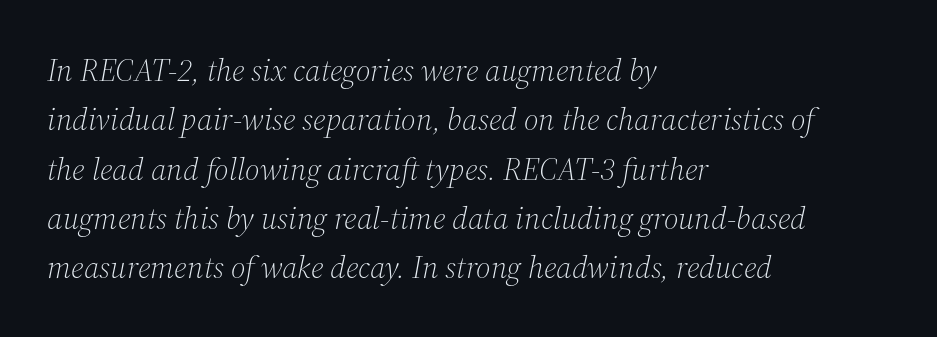
Q: Is the text bold? A: No.
Q: Is the text italic (slanted)? A: Yes, it leans right by about 12 degrees.
Q: Is the typeface a serif or a sans-serif typeface? A: Serif.
Q: Is the text underlined? A: No.
Q: How is the paragraph aligned? A: Left-aligned.
Q: Is the spacing between letters normal or unusually wide? A: Normal.
Q: Is the spacing between lines tight, normal or loose? A: Normal.
Q: Width (condensed, normal, or wide)? A: Normal.
Q: Stroke contrast? A: Medium.
Q: x-height? A: Medium.
Q: Monospaced? A: No.
